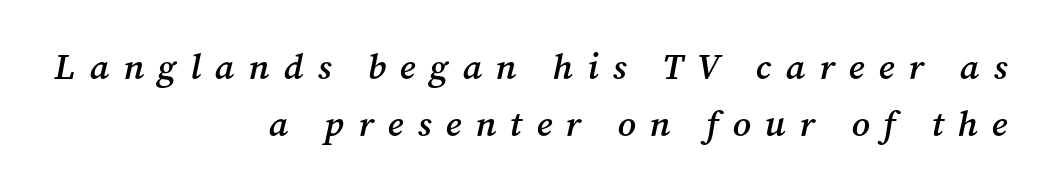
Q: Is the text bold? A: Semi-bold.
Q: Is the text italic (slanted)? A: Yes, it leans right by about 12 degrees.
Q: Is the typeface a serif or a sans-serif typeface? A: Serif.
Q: Is the text underlined? A: No.
Q: How is the paragraph aligned? A: Right-aligned.
Q: Is the spacing between letters normal or unusually wide? A: Unusually wide.
Q: Is the spacing between lines tight, normal or loose? A: Normal.
Q: Width (condensed, normal, or wide)? A: Normal.
Q: Stroke contrast? A: Medium.
Q: x-height? A: Medium.
Q: Monospaced? A: No.
